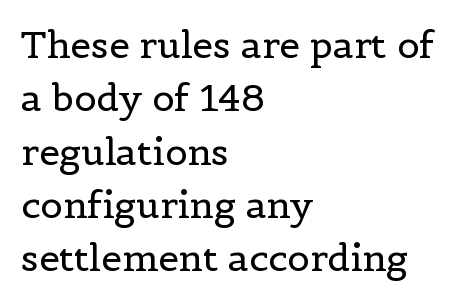
Clear beneath every line of the passage. Little horizontal feet cap the strokes, marking this as serif type. If you drew a ruler down the left edge, every line would touch it. The rendering uses natural spacing where letterforms have individual widths. The block of text has a typical density, with ordinary space between rows.
